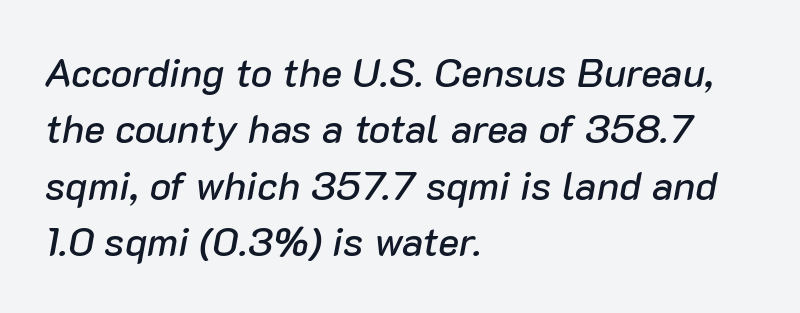
The image shows 40 px text type, italic (leaning right); set left-aligned, normal line spacing (1.41x), normal letter spacing, not underlined; low stroke contrast and a medium x-height.
